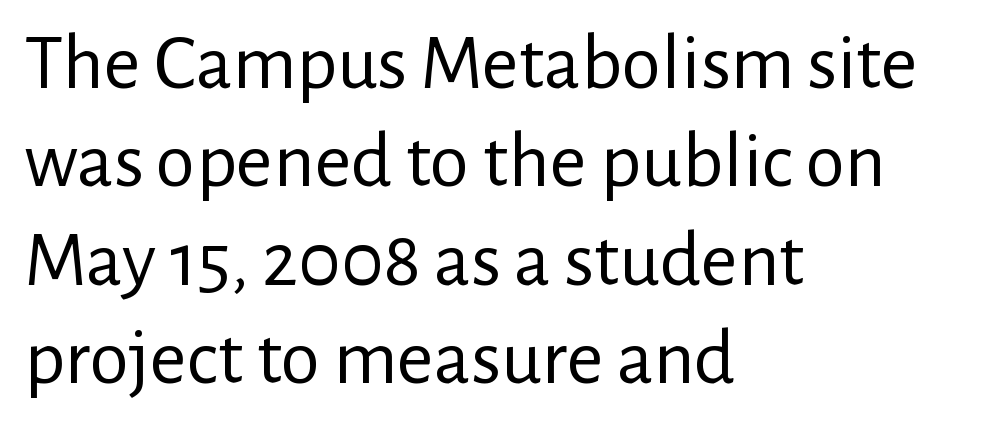
The image shows 80 px regular-weight sans-serif type, upright; set left-aligned, line spacing 1.23x, normal letter spacing, not underlined; low stroke contrast and a medium x-height.
